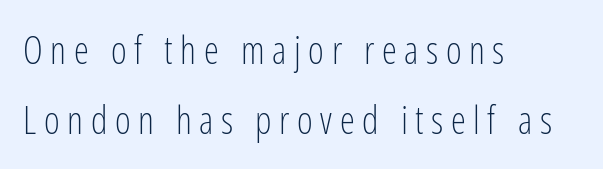
{"serif": "no", "italic": "no", "bold": "no", "weight": "light", "width": "condensed", "stroke_contrast": "low", "x_height": "medium", "monospaced": "no", "underline": "no", "align": "left", "line_spacing_ratio": 1.83, "letter_spacing": "wide", "letter_spacing_em": 0.2, "glyph_px": 38}
